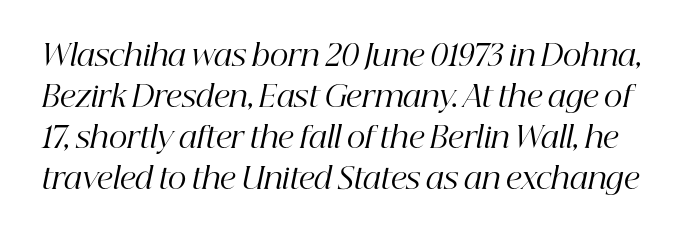
Q: Is the text bold? A: No.
Q: Is the text italic (slanted)? A: Yes, it leans right by about 12 degrees.
Q: Is the typeface a serif or a sans-serif typeface? A: Serif.
Q: Is the text underlined? A: No.
Q: Is the spacing between letters normal or unusually wide? A: Normal.
Q: Is the spacing between lines tight, normal or loose? A: Normal.
Q: Width (condensed, normal, or wide)? A: Normal.
Q: Stroke contrast? A: High.
Q: x-height? A: Medium.
Q: Monospaced? A: No.
